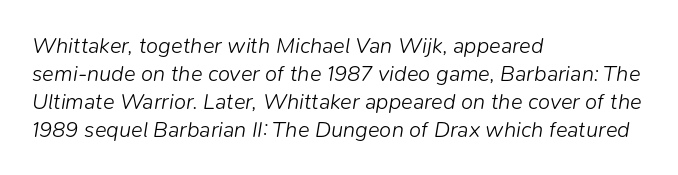
This reads as an unemphasized weight, regular at the heaviest. The gaps between neighbouring characters are ordinary and unremarkable. Regular leading. Each line starts at the same left margin while the right side varies. Emphasis-style slanted type is in use. Clear beneath every line of the passage.
